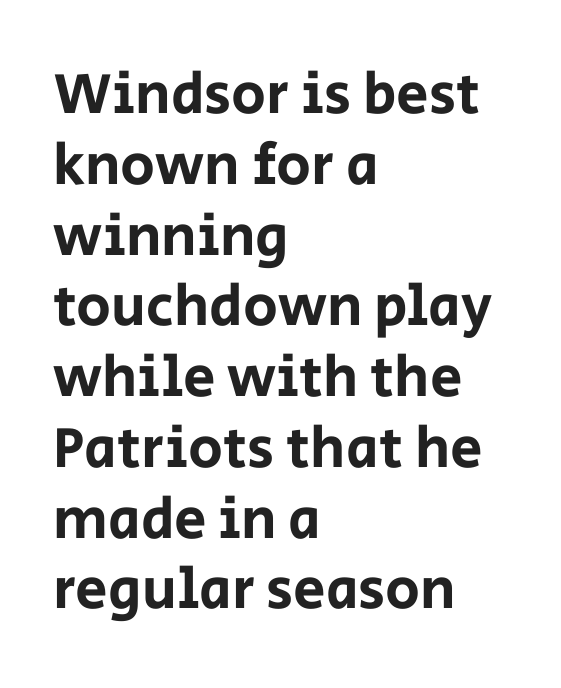
Q: Is the text italic (slanted)? A: No, it is upright.
Q: Is the typeface a serif or a sans-serif typeface? A: Sans-serif.
Q: Is the text underlined? A: No.
Q: How is the paragraph aligned? A: Left-aligned.
Q: Is the spacing between letters normal or unusually wide? A: Normal.
Q: Width (condensed, normal, or wide)? A: Normal.
Q: Stroke contrast? A: Low.
Q: x-height? A: Large.
Q: Monospaced? A: No.
